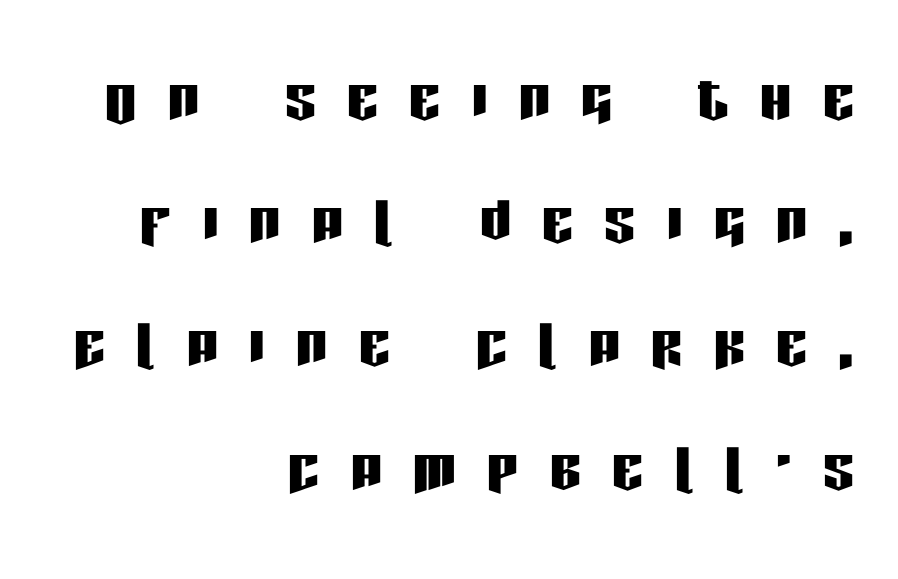
A typesetter would call this leading conventional body-copy spacing. You can tell it's not italic because the verticals are truly vertical. This rendering employs a face without finishing strokes, i.e., a sans-serif. A typesetter would call this proportional, since set widths differ per character. Spacing between characters has been opened up far beyond the box default. Reading down the block, your eye finds every line finishing at a fixed right position.
